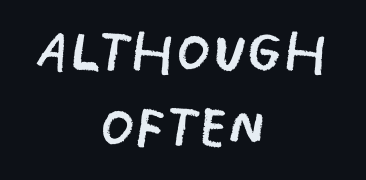
Glance below the letters and you will spot only blank space. No feet cap the strokes, marking this as sans-serif type. A typesetter would call this proportional, since set widths differ per character. No letter is thick-stroked: the sample isn't bold. Honestly, the rows look squashed on top of each other. The line texture is even and compact thanks to regular tracking.
